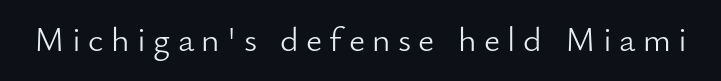
Q: Is the text bold? A: No.
Q: Is the text italic (slanted)? A: No, it is upright.
Q: Is the typeface a serif or a sans-serif typeface? A: Sans-serif.
Q: Is the text underlined? A: No.
Q: Is the spacing between letters normal or unusually wide? A: Unusually wide.
Q: Width (condensed, normal, or wide)? A: Normal.
Q: Stroke contrast? A: Low.
Q: x-height? A: Small.
Q: Monospaced? A: No.
